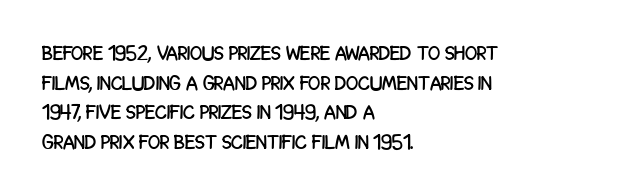
Q: Is the text italic (slanted)? A: No, it is upright.
Q: Is the text underlined? A: No.
Q: How is the paragraph aligned? A: Left-aligned.
Q: Is the spacing between letters normal or unusually wide? A: Normal.
Q: Is the spacing between lines tight, normal or loose? A: Normal.
